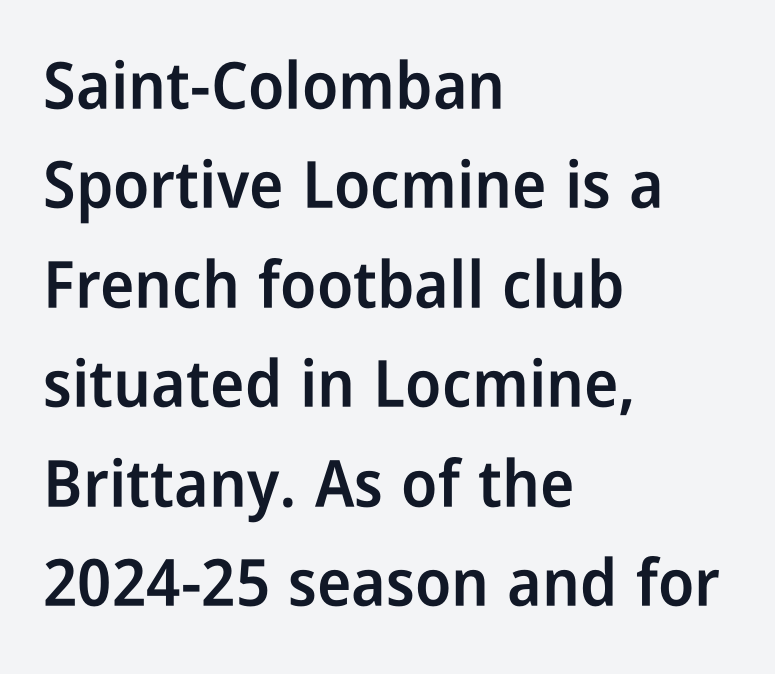
The image shows 65 px semibold, condensed sans-serif type, upright; set left-aligned, normal line spacing (1.53x), normal letter spacing, not underlined; low stroke contrast and a medium x-height.
